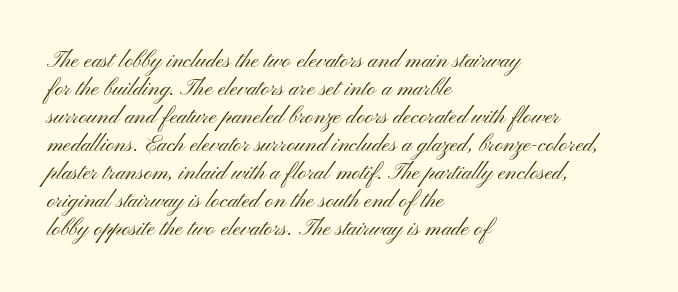
Q: Is the text bold? A: No.
Q: Is the text italic (slanted)? A: Yes.
Q: Is the text underlined? A: No.
Q: How is the paragraph aligned? A: Left-aligned.
Q: Is the spacing between letters normal or unusually wide? A: Normal.
